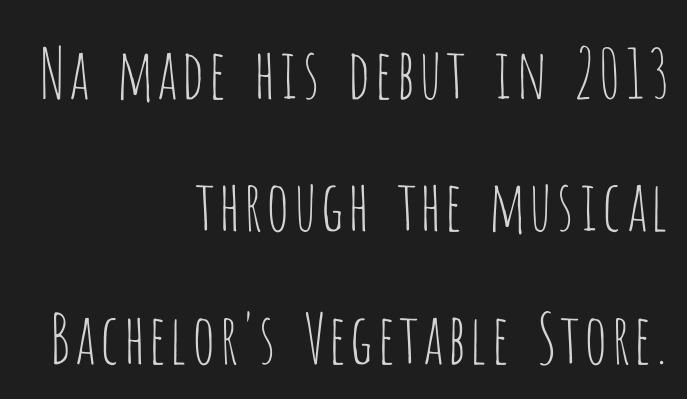
The foot of each line stays bare and open. If you drew a ruler down the right edge, every line would touch it. Note the varied advance widths — an 'i' is clearly narrower than an 'm'. The type sits square on the baseline with zero lean. A quiet, ordinary-to-light weight characterises the typeface.
